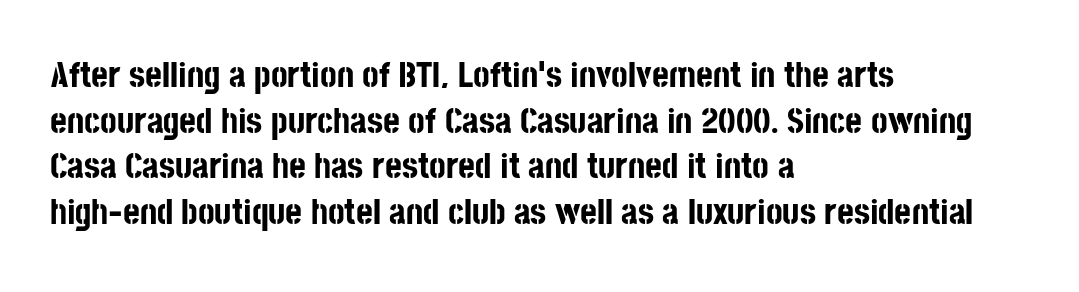
{"serif": "no", "italic": "no", "bold": "yes", "weight": "bold", "width": "condensed", "stroke_contrast": "low", "x_height": "large", "monospaced": "no", "underline": "no", "align": "left", "line_spacing": "normal", "line_spacing_ratio": 1.27, "letter_spacing": "normal", "letter_spacing_em": 0.0, "glyph_px": 36}
